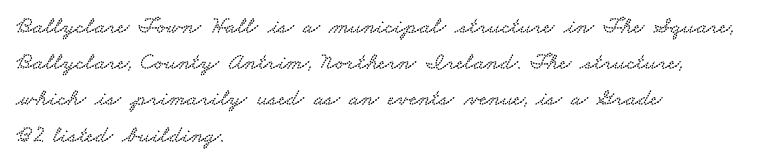
{"underline": "no", "align": "left", "line_spacing": "normal", "line_spacing_ratio": 1.51, "letter_spacing": "normal", "letter_spacing_em": 0.0, "glyph_px": 24}
